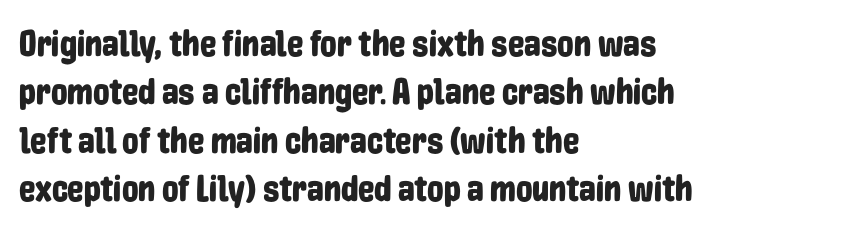
Q: Is the text italic (slanted)? A: No, it is upright.
Q: Is the typeface a serif or a sans-serif typeface? A: Sans-serif.
Q: Is the text underlined? A: No.
Q: How is the paragraph aligned? A: Left-aligned.
Q: Is the spacing between letters normal or unusually wide? A: Normal.
Q: Is the spacing between lines tight, normal or loose? A: Normal.
Q: Width (condensed, normal, or wide)? A: Condensed.
Q: Stroke contrast? A: Low.
Q: x-height? A: Medium.
Q: Monospaced? A: No.
